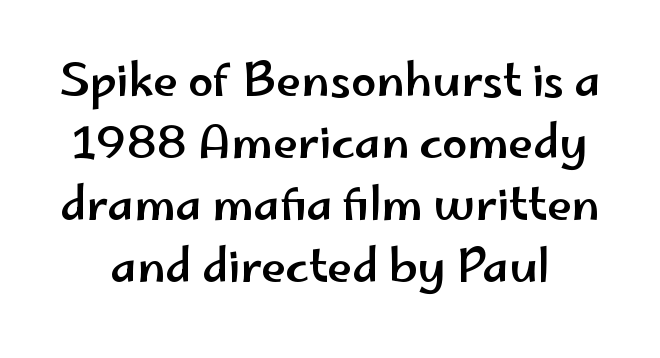
Is there much room between lines? A standard amount, neither cramped nor airy. Inter-character spacing is left at the font's built-in metrics. Does the type have serifs? No, each stem ends abruptly. Tall strokes in this sample are plumb rather than angled. Underline: absent. Note the varied advance widths — an 'i' is clearly narrower than an 'm'.
